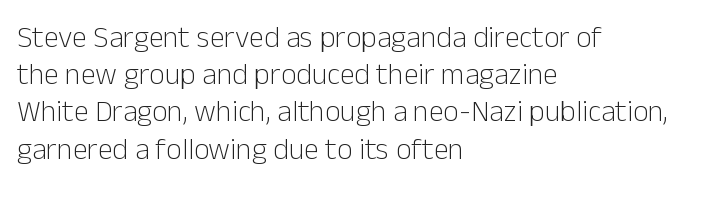
Q: Is the text bold? A: No.
Q: Is the text italic (slanted)? A: No, it is upright.
Q: Is the typeface a serif or a sans-serif typeface? A: Sans-serif.
Q: Is the text underlined? A: No.
Q: How is the paragraph aligned? A: Left-aligned.
Q: Is the spacing between letters normal or unusually wide? A: Normal.
Q: Width (condensed, normal, or wide)? A: Normal.
Q: Stroke contrast? A: Low.
Q: x-height? A: Medium.
Q: Monospaced? A: No.
